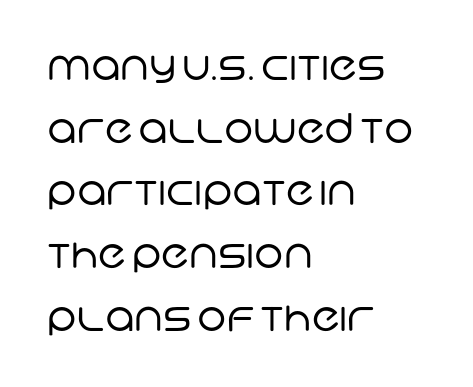
The image shows 41 px regular-weight sans-serif type; set left-aligned, normal line spacing (1.53x), normal letter spacing, not underlined; low stroke contrast and a large x-height.
